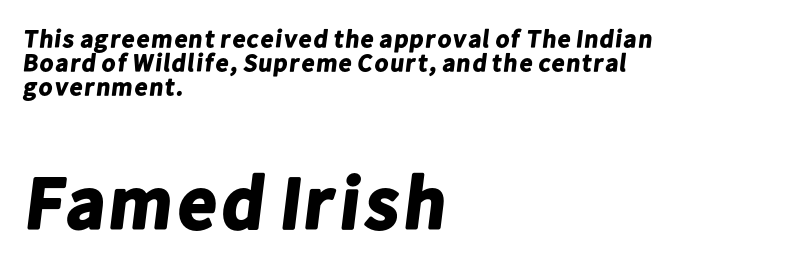
Q: Is the text bold? A: Yes.
Q: Is the typeface a serif or a sans-serif typeface? A: Sans-serif.
Q: Is the text underlined? A: No.
Q: How is the paragraph aligned? A: Left-aligned.
Q: Is the spacing between letters normal or unusually wide? A: Normal.
Q: Is the spacing between lines tight, normal or loose? A: Tight.
Q: Which block of text is set in a larger size, the first (top) or the second (bottom)? A: The second (bottom) one.
Q: Width (condensed, normal, or wide)? A: Normal.
Q: Stroke contrast? A: Low.
Q: x-height? A: Medium.
Q: Monospaced? A: No.
